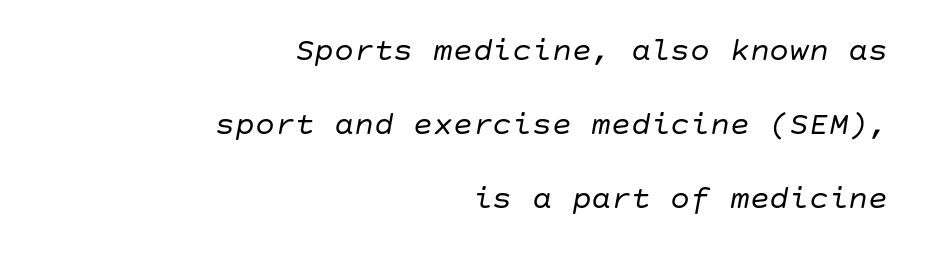
{"italic": "yes", "lean": "right", "slant_degrees": 10, "bold": "no", "weight": "regular", "width": "normal", "stroke_contrast": "low", "x_height": "large", "underline": "no", "align": "right", "line_spacing": "loose", "line_spacing_ratio": 2.24, "letter_spacing": "normal", "letter_spacing_em": 0.0, "glyph_px": 33}
